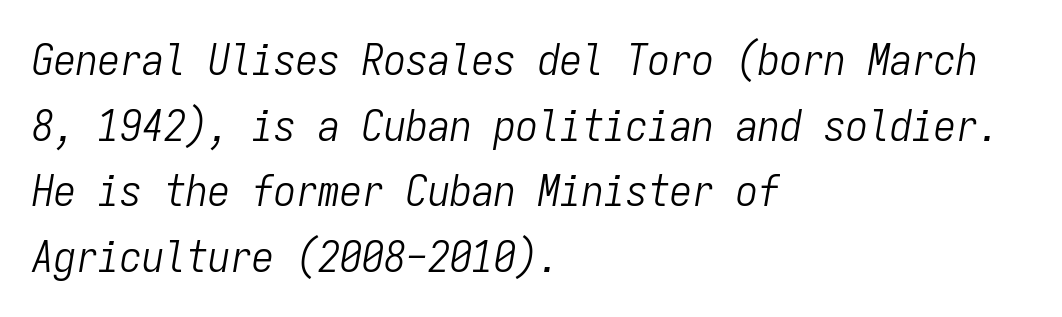
Is the letter spacing exaggerated? No — it looks like the ordinary default. This rendering uses left alignment, leaving the right contour irregular. The passage shown is not bold in any degree. It's the slanting kind of type. A typesetter would call this monospace, since all characters share one set width.
